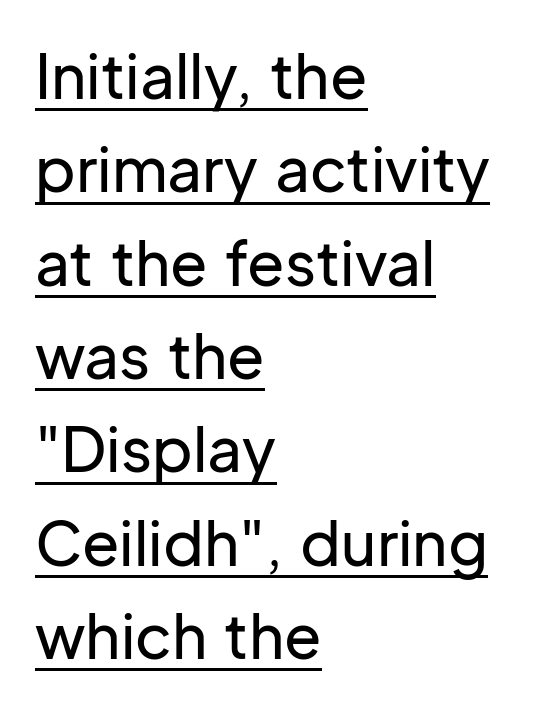
{"serif": "no", "italic": "no", "width": "normal", "stroke_contrast": "low", "x_height": "medium", "monospaced": "no", "underline": "yes", "align": "left", "line_spacing": "normal", "line_spacing_ratio": 1.53, "letter_spacing": "normal", "letter_spacing_em": 0.0, "glyph_px": 61}
